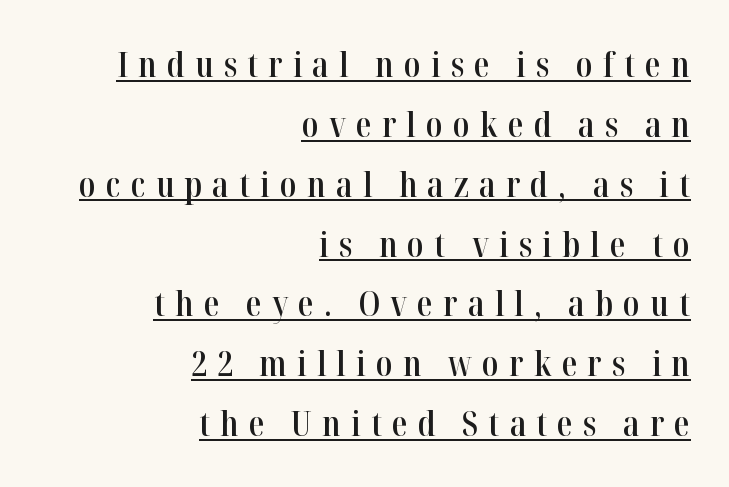
The image shows 35 px semibold, condensed serif type, upright; set right-aligned, line spacing 1.71x, unusually wide letter spacing (+0.29 em), underlined; high stroke contrast and a medium x-height.
